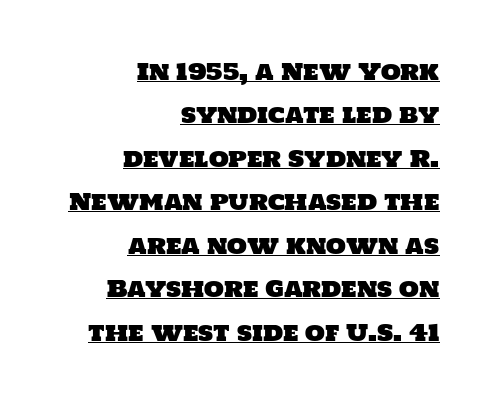
Students, note that the glyphs here touch the page at normal intervals. The ragged edge is on the left, which tells us the setting is flush right. This sample carries an underscore along the baseline area.
